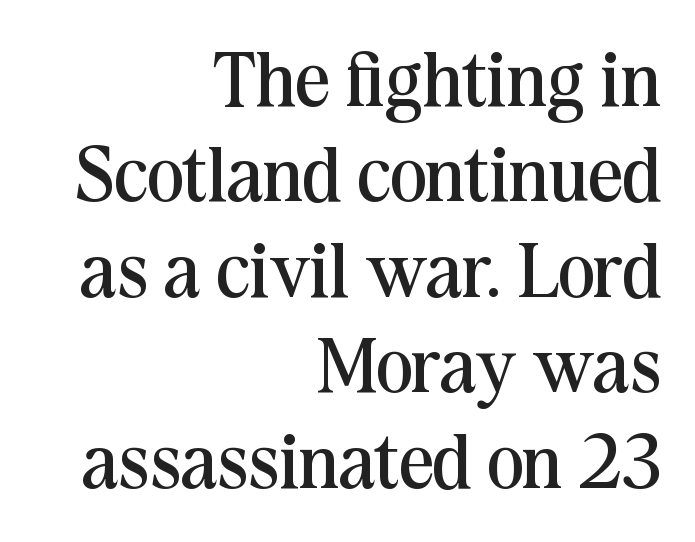
The image shows 77 px regular-weight serif type, upright; set right-aligned, line spacing 1.24x, normal letter spacing, not underlined; medium stroke contrast and a medium x-height.
